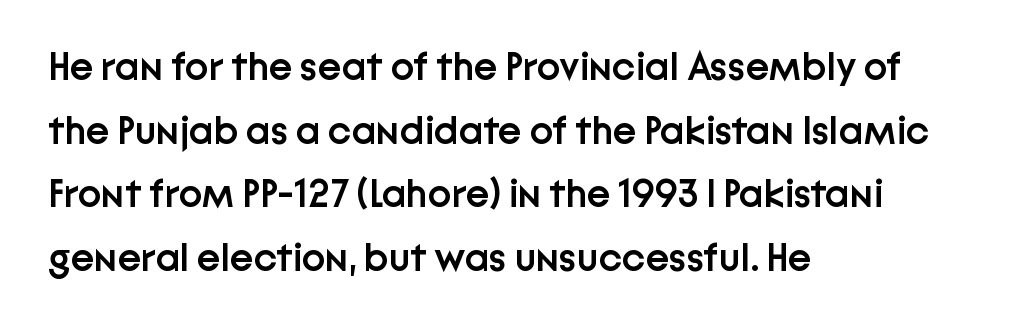
The image shows 40 px semibold sans-serif type, upright; set left-aligned, normal line spacing (1.59x), normal letter spacing, not underlined; low stroke contrast and a medium x-height.
